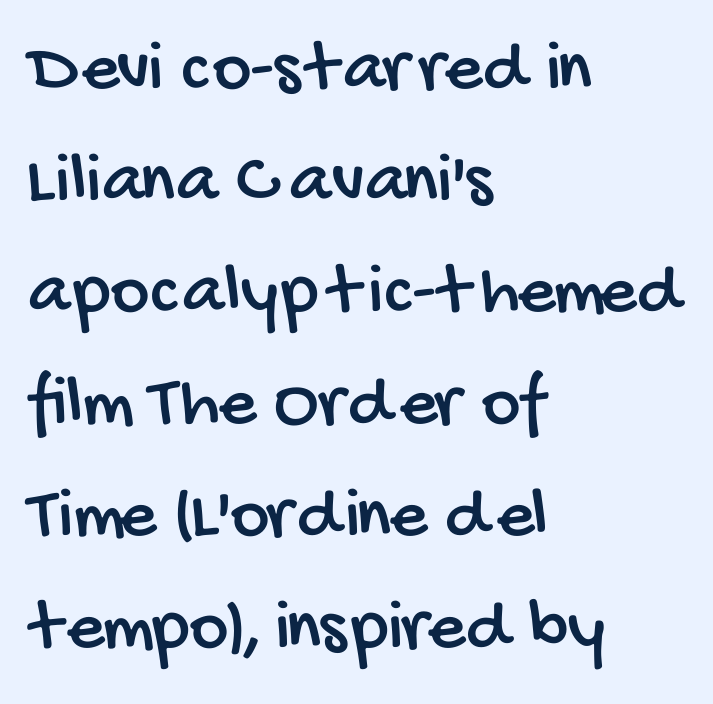
Q: Is the typeface a serif or a sans-serif typeface? A: Sans-serif.
Q: Is the text underlined? A: No.
Q: How is the paragraph aligned? A: Left-aligned.
Q: Is the spacing between letters normal or unusually wide? A: Normal.
Q: Is the spacing between lines tight, normal or loose? A: Normal.
Q: Width (condensed, normal, or wide)? A: Condensed.
Q: Stroke contrast? A: Low.
Q: x-height? A: Large.
Q: Monospaced? A: No.
